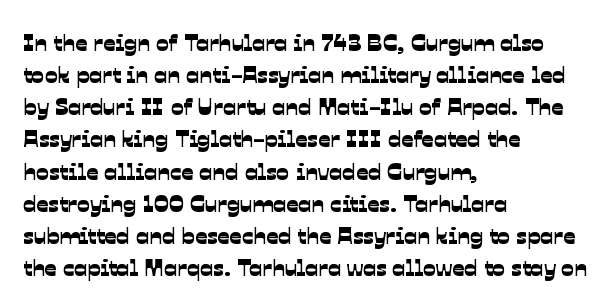
{"underline": "no", "align": "left", "line_spacing": "normal", "line_spacing_ratio": 1.34, "letter_spacing": "normal", "letter_spacing_em": 0.0, "glyph_px": 24}
